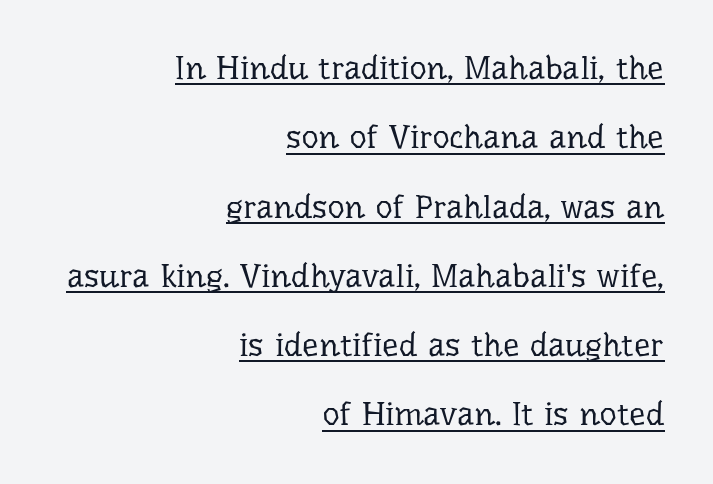
No chunkiness to these letters — they're not bold. Do the characters align in a grid? No, the font is proportional. Underlining? Definitely there. Reading down the block, your eye finds every line finishing at a fixed right position. Honestly, the letter spacing is just normal — you wouldn't notice it.
